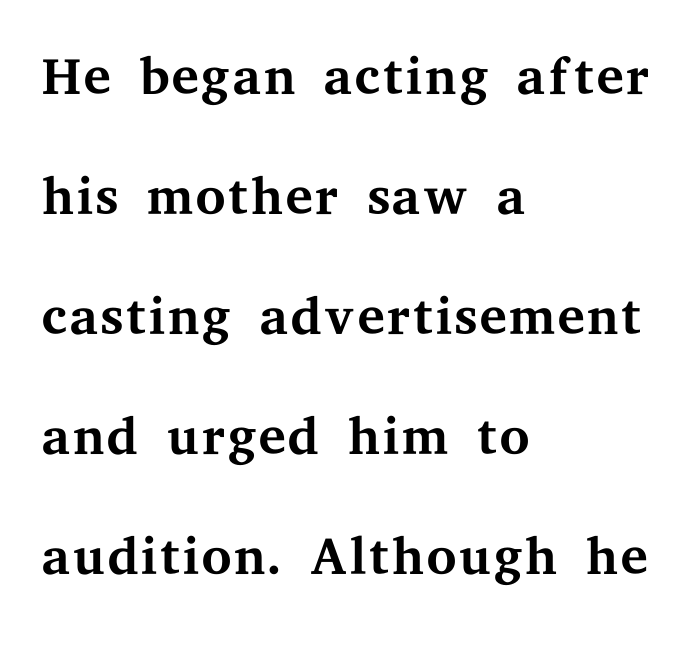
Q: Is the text bold? A: No.
Q: Is the text italic (slanted)? A: No, it is upright.
Q: Is the typeface a serif or a sans-serif typeface? A: Serif.
Q: Is the text underlined? A: No.
Q: How is the paragraph aligned? A: Left-aligned.
Q: Is the spacing between letters normal or unusually wide? A: Normal.
Q: Is the spacing between lines tight, normal or loose? A: Normal.
Q: Width (condensed, normal, or wide)? A: Wide.
Q: Stroke contrast? A: Medium.
Q: x-height? A: Medium.
Q: Monospaced? A: No.
